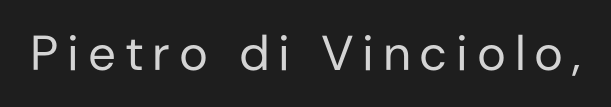
Q: Is the text bold? A: No.
Q: Is the text italic (slanted)? A: No, it is upright.
Q: Is the typeface a serif or a sans-serif typeface? A: Sans-serif.
Q: Is the text underlined? A: No.
Q: Width (condensed, normal, or wide)? A: Normal.
Q: Stroke contrast? A: Low.
Q: x-height? A: Medium.
Q: Monospaced? A: No.
